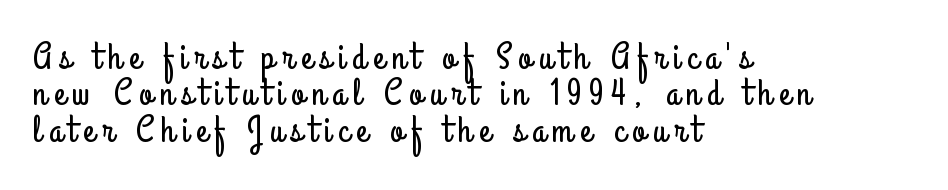
Q: Is the typeface a serif or a sans-serif typeface? A: Sans-serif.
Q: Is the text underlined? A: No.
Q: How is the paragraph aligned? A: Left-aligned.
Q: Is the spacing between letters normal or unusually wide? A: Unusually wide.
Q: Is the spacing between lines tight, normal or loose? A: Tight.
Q: Width (condensed, normal, or wide)? A: Condensed.
Q: Stroke contrast? A: Low.
Q: x-height? A: Small.
Q: Monospaced? A: No.
